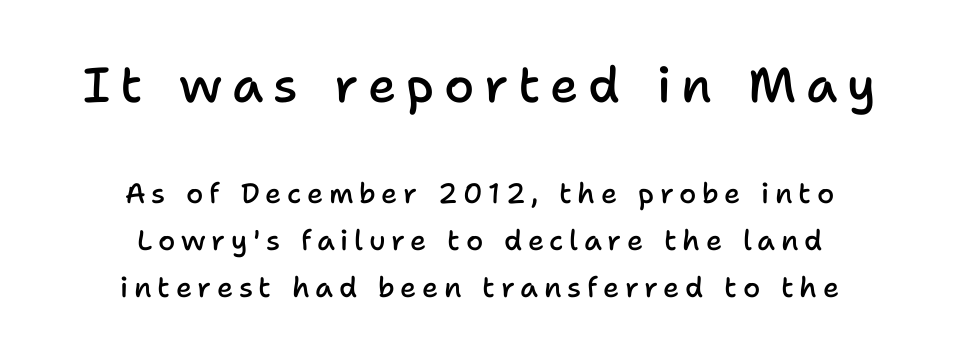
{"serif": "no", "italic": "no", "bold": "semi", "weight": "semibold", "width": "normal", "stroke_contrast": "low", "x_height": "medium", "monospaced": "no", "underline": "no", "align": "center", "line_spacing": "normal", "line_spacing_ratio": 1.68, "letter_spacing": "wide", "letter_spacing_em": 0.2, "larger_block": "first", "size_ratio": 1.75, "glyph_px": 49}
